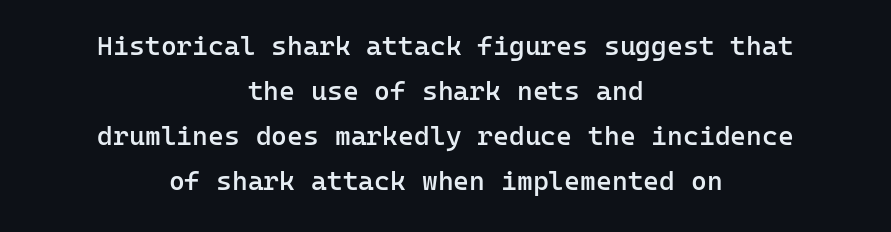
{"italic": "no", "bold": "semi", "underline": "no", "align": "center", "line_spacing": "normal", "line_spacing_ratio": 1.67, "letter_spacing": "normal", "letter_spacing_em": 0.0, "glyph_px": 27}
